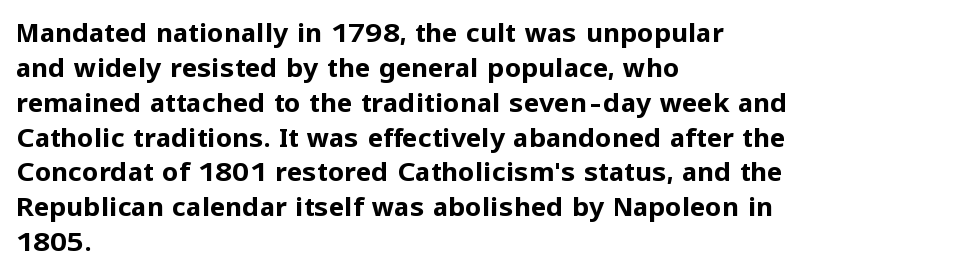
The baseline area is clear. The lines in this sample share a left origin and differ only in where they stop. The type is set solid horizontally, with unmodified tracking. Compared with typical paragraphs, the rows here are spaced about the same. Thick stems and heavy bowls — unmistakably bold. Ascenders rise straight up at ninety degrees.
